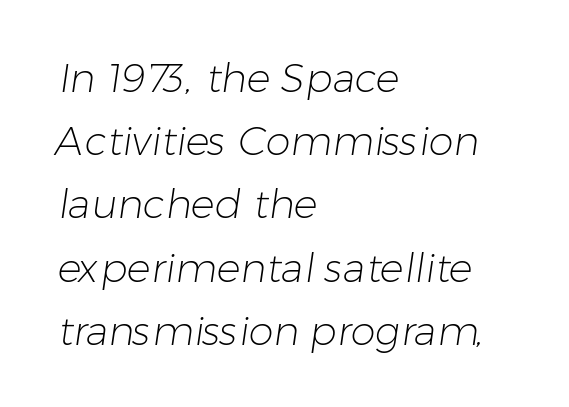
The image shows 40 px light sans-serif type; set left-aligned, normal line spacing (1.58x), normal letter spacing, not underlined; low stroke contrast and a medium x-height.
